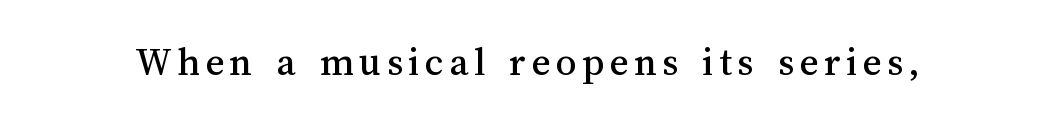
The image shows 41 px text type, upright; set not underlined; medium stroke contrast and a medium x-height.
